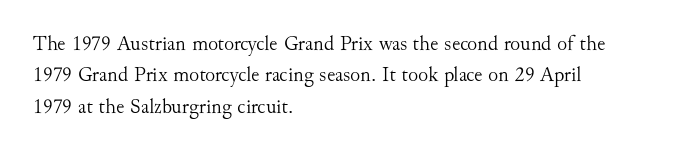
The image shows 21 px text type, upright; set left-aligned, normal line spacing (1.49x), normal letter spacing, not underlined.
